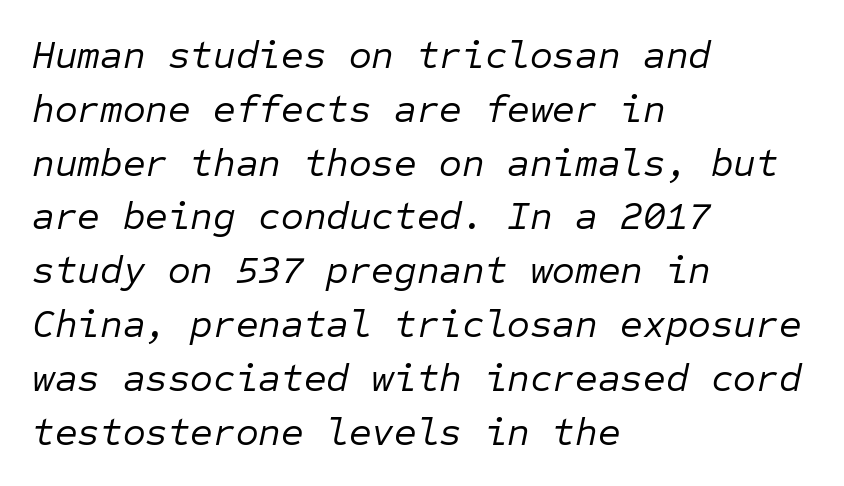
Spacing between characters is what you'd get straight out of the box. Looks like terminal output: every glyph gets an equal slot. These lines were composed using italics. The leading is moderate, giving the passage an even texture. Weight: regular or lighter.
